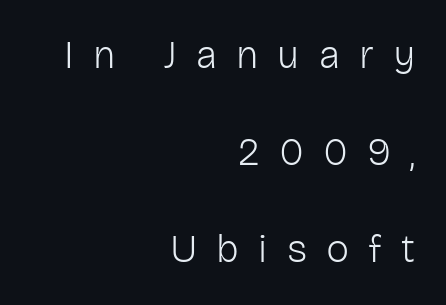
Q: Is the text bold? A: No.
Q: Is the text italic (slanted)? A: No, it is upright.
Q: Is the typeface a serif or a sans-serif typeface? A: Sans-serif.
Q: Is the text underlined? A: No.
Q: How is the paragraph aligned? A: Right-aligned.
Q: Is the spacing between letters normal or unusually wide? A: Unusually wide.
Q: Is the spacing between lines tight, normal or loose? A: Loose.
Q: Width (condensed, normal, or wide)? A: Normal.
Q: Stroke contrast? A: Low.
Q: x-height? A: Medium.
Q: Monospaced? A: No.
